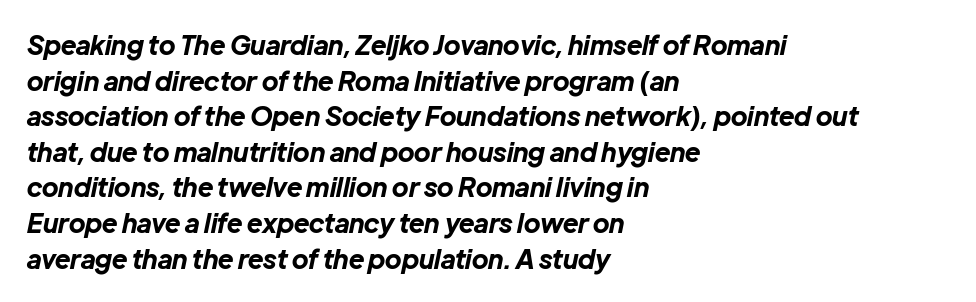
Q: Is the text bold? A: Yes.
Q: Is the text italic (slanted)? A: Yes, it leans right by about 12 degrees.
Q: Is the text underlined? A: No.
Q: How is the paragraph aligned? A: Left-aligned.
Q: Is the spacing between letters normal or unusually wide? A: Normal.
Q: Is the spacing between lines tight, normal or loose? A: Normal.
